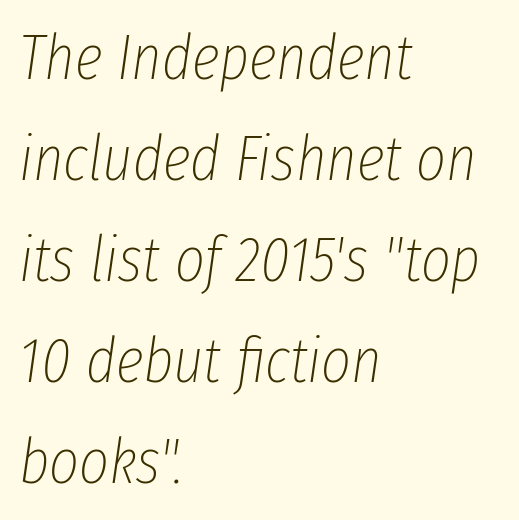
Q: Is the text bold? A: No.
Q: Is the text italic (slanted)? A: Yes, it leans right by about 8 degrees.
Q: Is the text underlined? A: No.
Q: How is the paragraph aligned? A: Left-aligned.
Q: Is the spacing between letters normal or unusually wide? A: Normal.
Q: Is the spacing between lines tight, normal or loose? A: Normal.
Q: Width (condensed, normal, or wide)? A: Condensed.
Q: Stroke contrast? A: Low.
Q: x-height? A: Medium.
Q: Monospaced? A: No.
